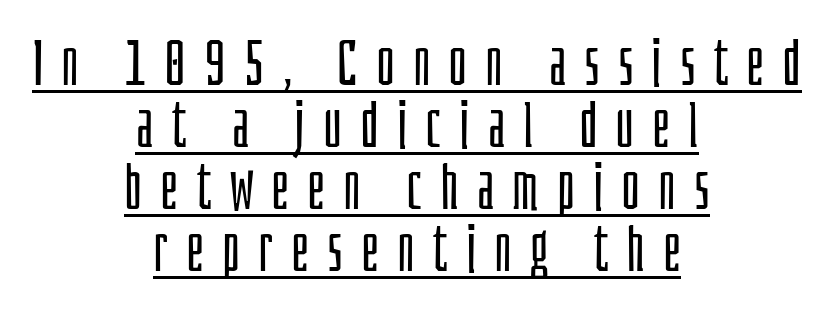
Q: Is the text bold? A: No.
Q: Is the text italic (slanted)? A: No, it is upright.
Q: Is the typeface a serif or a sans-serif typeface? A: Sans-serif.
Q: Is the text underlined? A: Yes.
Q: How is the paragraph aligned? A: Centered.
Q: Is the spacing between letters normal or unusually wide? A: Unusually wide.
Q: Is the spacing between lines tight, normal or loose? A: Tight.
Q: Width (condensed, normal, or wide)? A: Condensed.
Q: Stroke contrast? A: Low.
Q: x-height? A: Large.
Q: Monospaced? A: No.
